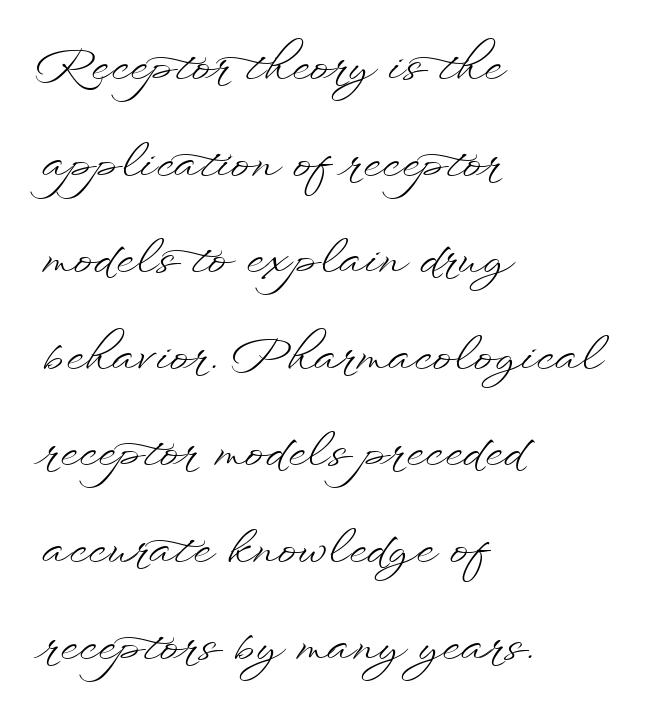
Q: Is the text bold? A: No.
Q: Is the text italic (slanted)? A: Yes.
Q: Is the text underlined? A: No.
Q: How is the paragraph aligned? A: Left-aligned.
Q: Is the spacing between letters normal or unusually wide? A: Normal.
Q: Is the spacing between lines tight, normal or loose? A: Loose.
Q: Width (condensed, normal, or wide)? A: Wide.
Q: Stroke contrast? A: Low.
Q: x-height? A: Small.
Q: Monospaced? A: No.
